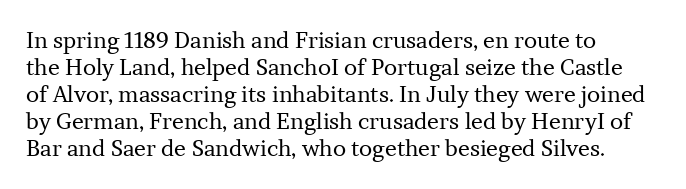
Beneath every word, the page is bare. The lettering holds an erect, upright posture throughout. Caption: face not bold, strokes unweighted. The gaps between neighbouring characters are ordinary and unremarkable.
